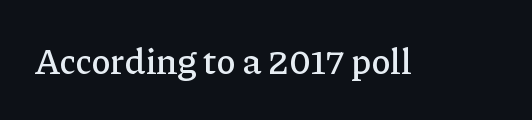
Q: Is the text italic (slanted)? A: No, it is upright.
Q: Is the typeface a serif or a sans-serif typeface? A: Serif.
Q: Is the text underlined? A: No.
Q: Is the spacing between letters normal or unusually wide? A: Normal.
Q: Width (condensed, normal, or wide)? A: Normal.
Q: Stroke contrast? A: Low.
Q: x-height? A: Medium.
Q: Monospaced? A: No.
